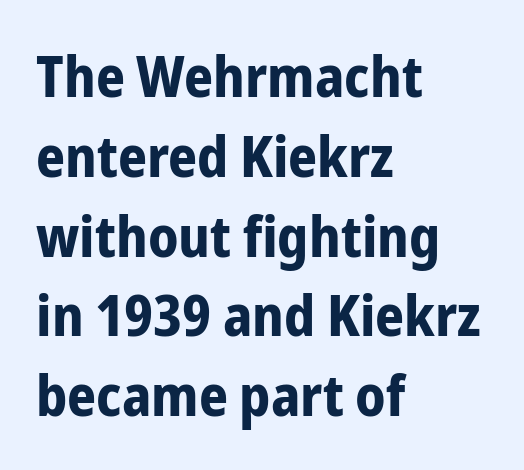
Q: Is the text bold? A: Yes.
Q: Is the text italic (slanted)? A: No, it is upright.
Q: Is the typeface a serif or a sans-serif typeface? A: Sans-serif.
Q: Is the text underlined? A: No.
Q: How is the paragraph aligned? A: Left-aligned.
Q: Is the spacing between letters normal or unusually wide? A: Normal.
Q: Is the spacing between lines tight, normal or loose? A: Normal.
Q: Width (condensed, normal, or wide)? A: Condensed.
Q: Stroke contrast? A: Low.
Q: x-height? A: Medium.
Q: Monospaced? A: No.
